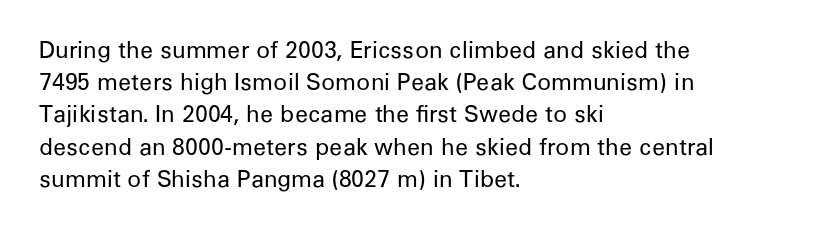
{"italic": "no", "bold": "no", "underline": "no", "align": "left", "line_spacing": "normal", "line_spacing_ratio": 1.4, "letter_spacing": "normal", "letter_spacing_em": 0.0, "glyph_px": 23}
